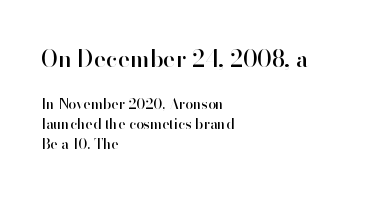
{"italic": "no", "underline": "no", "align": "left", "line_spacing": "normal", "line_spacing_ratio": 1.45, "letter_spacing": "normal", "letter_spacing_em": 0.0, "larger_block": "first", "size_ratio": 1.64, "glyph_px": 23}
